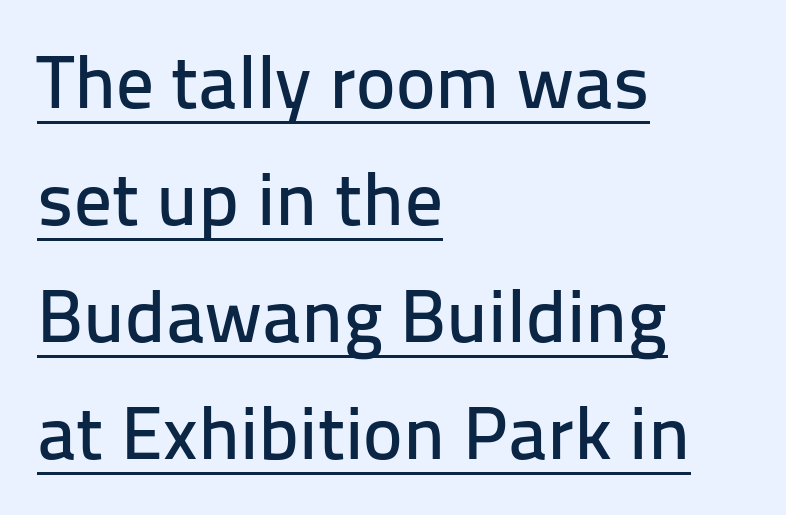
The line texture is even and compact thanks to regular tracking. Unlike a traditional serif, this face leaves its strokes unadorned. This sample keeps an unexceptional amount of space between lines. Characters remain perfectly vertical along every line. This sample has the flowing, uneven cadence of proportional lettering.
